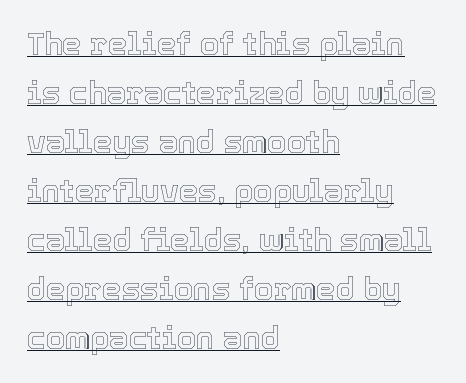
{"italic": "no", "width": "normal", "x_height": "medium", "monospaced": "no", "underline": "yes", "align": "left", "line_spacing": "normal", "line_spacing_ratio": 1.58, "letter_spacing": "normal", "letter_spacing_em": 0.0, "glyph_px": 31}
